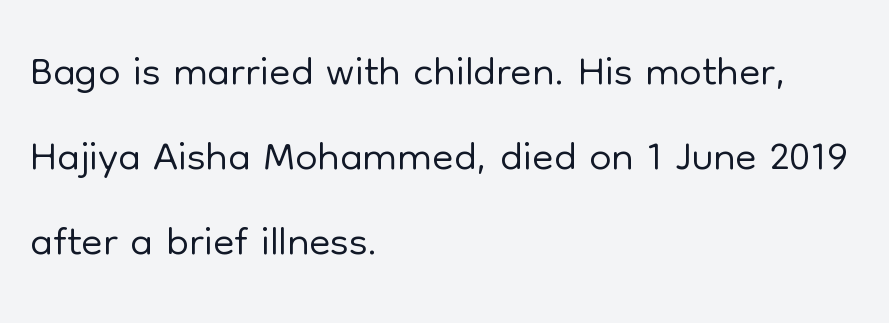
Q: Is the text bold? A: No.
Q: Is the text italic (slanted)? A: No, it is upright.
Q: Is the typeface a serif or a sans-serif typeface? A: Sans-serif.
Q: Is the text underlined? A: No.
Q: How is the paragraph aligned? A: Left-aligned.
Q: Is the spacing between letters normal or unusually wide? A: Normal.
Q: Is the spacing between lines tight, normal or loose? A: Normal.
Q: Width (condensed, normal, or wide)? A: Normal.
Q: Stroke contrast? A: Low.
Q: x-height? A: Medium.
Q: Monospaced? A: No.
